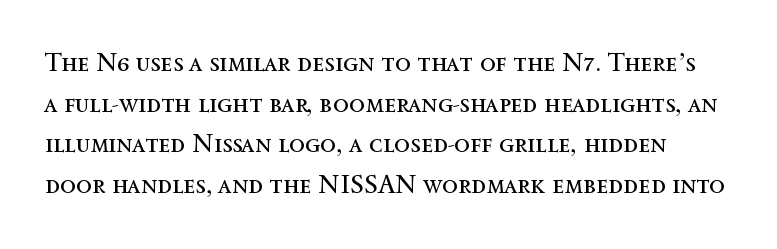
{"italic": "no", "bold": "no", "underline": "no", "line_spacing": "normal", "line_spacing_ratio": 1.56, "letter_spacing": "normal", "letter_spacing_em": 0.0, "glyph_px": 26}
